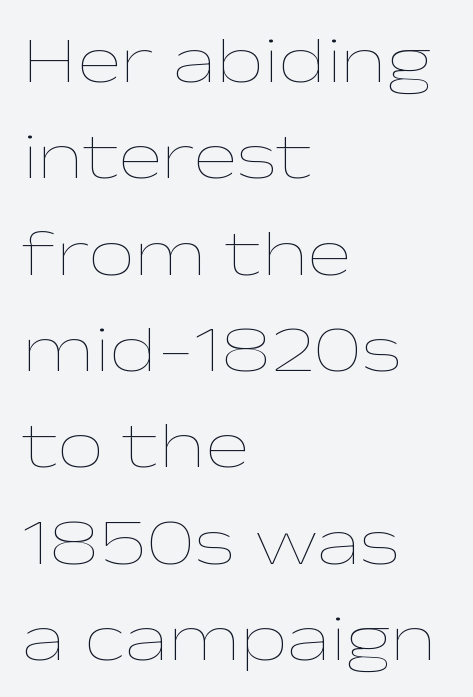
Q: Is the text bold? A: No.
Q: Is the text italic (slanted)? A: No, it is upright.
Q: Is the text underlined? A: No.
Q: How is the paragraph aligned? A: Left-aligned.
Q: Is the spacing between letters normal or unusually wide? A: Normal.
Q: Is the spacing between lines tight, normal or loose? A: Normal.
Q: Width (condensed, normal, or wide)? A: Wide.
Q: Stroke contrast? A: Low.
Q: x-height? A: Medium.
Q: Monospaced? A: No.
